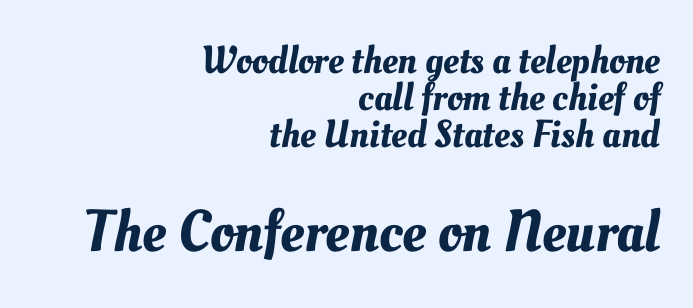
Whoever set this chose condensed vertical rhythm over breathing room. This sample uses plain, unmodified letter spacing. Spacing verdict: proportional, widths tailored to each character. The zone under the glyphs is completely vacant.
